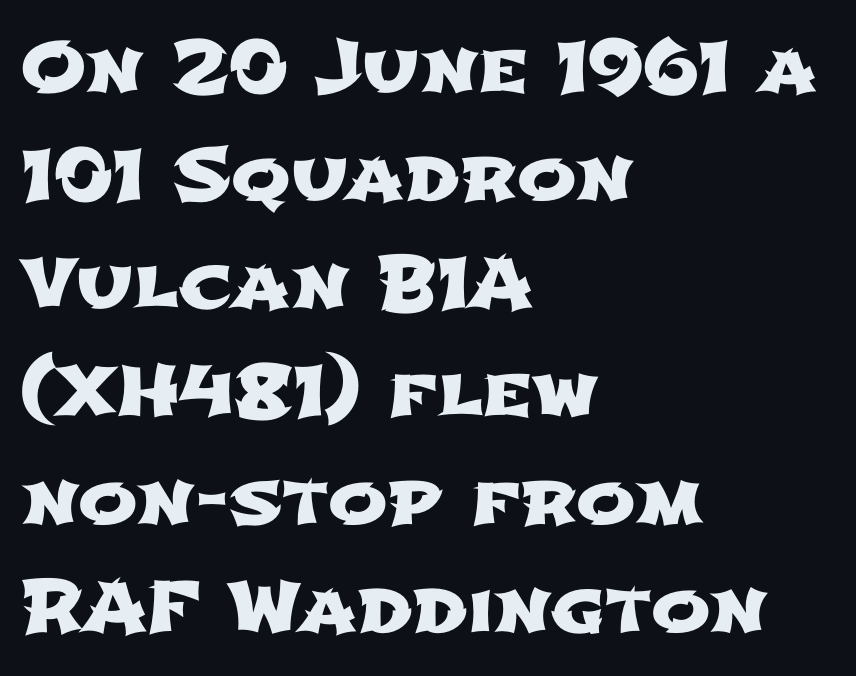
A typesetter would call this proportional, since set widths differ per character. Compared with a centered layout, this one pins lines to the left instead. Between one letter and the next there's only the usual sliver of space. Evenly set lines give the paragraph a standard silhouette. The letters carry no serifs — their stems end cleanly without finishing strokes. Letters rest on an invisible, unmarked baseline.
